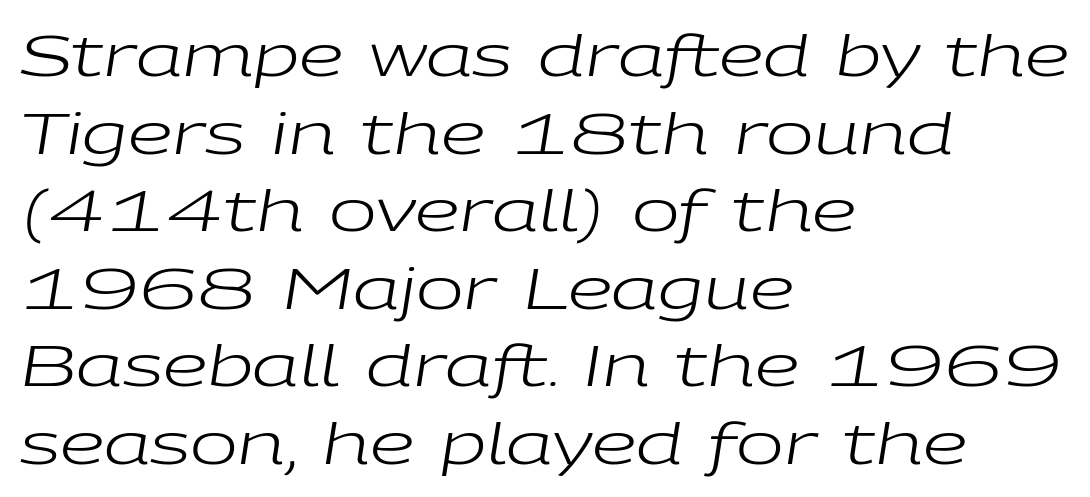
The image shows 57 px regular-weight, wide type, italic (leaning right); set left-aligned, normal line spacing (1.36x), normal letter spacing, not underlined; low stroke contrast and a medium x-height.
